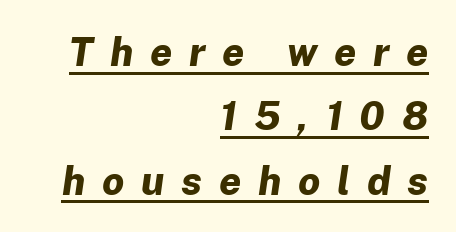
The image shows 39 px bold type, italic (leaning right); set right-aligned, normal line spacing (1.65x), unusually wide letter spacing (+0.43 em), underlined; low stroke contrast and a medium x-height.
